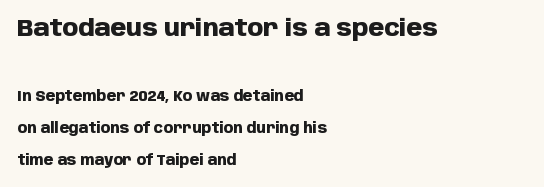
Q: Is the text bold? A: Yes.
Q: Is the text italic (slanted)? A: No, it is upright.
Q: Is the text underlined? A: No.
Q: How is the paragraph aligned? A: Left-aligned.
Q: Is the spacing between letters normal or unusually wide? A: Normal.
Q: Is the spacing between lines tight, normal or loose? A: Loose.
Q: Which block of text is set in a larger size, the first (top) or the second (bottom)? A: The first (top) one.
